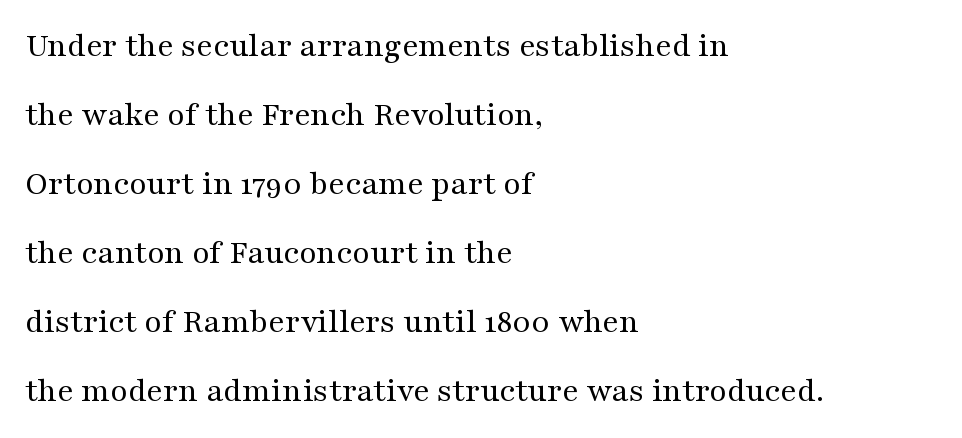
{"serif": "yes", "italic": "no", "bold": "no", "weight": "regular", "width": "wide", "stroke_contrast": "medium", "x_height": "medium", "monospaced": "no", "underline": "no", "align": "left", "line_spacing": "loose", "line_spacing_ratio": 1.97, "letter_spacing": "normal", "letter_spacing_em": 0.0, "glyph_px": 35}
